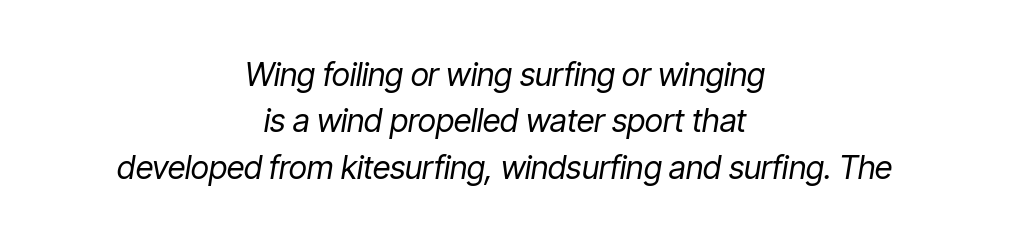
The image shows 32 px regular-weight, condensed type, italic (leaning right); set centered, normal line spacing (1.45x), normal letter spacing, not underlined; low stroke contrast and a medium x-height.
